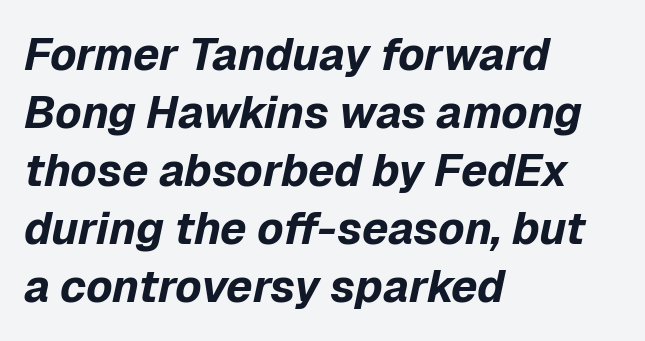
Q: Is the text bold? A: Yes.
Q: Is the text italic (slanted)? A: Yes, it leans right by about 12 degrees.
Q: Is the text underlined? A: No.
Q: How is the paragraph aligned? A: Left-aligned.
Q: Is the spacing between letters normal or unusually wide? A: Normal.
Q: Is the spacing between lines tight, normal or loose? A: Normal.
Q: Width (condensed, normal, or wide)? A: Normal.
Q: Stroke contrast? A: Low.
Q: x-height? A: Medium.
Q: Monospaced? A: No.
